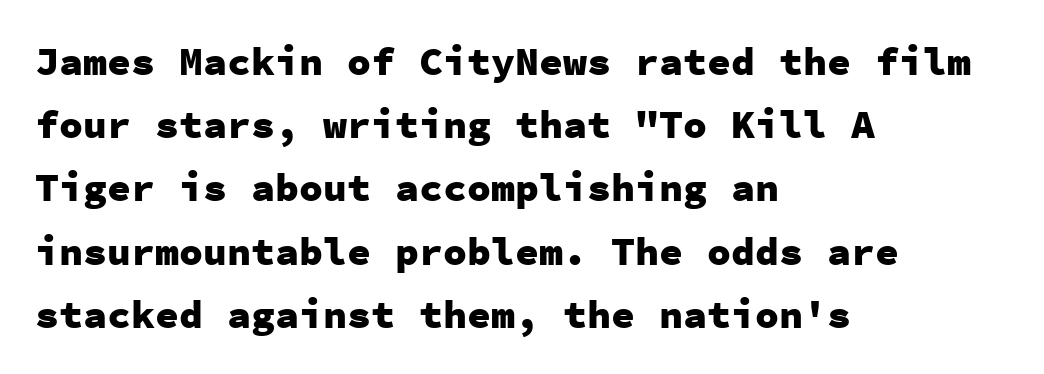
The image shows 40 px heavy sans-serif type, upright, monospaced; set left-aligned, normal line spacing (1.58x), normal letter spacing, not underlined; low stroke contrast and a medium x-height.
